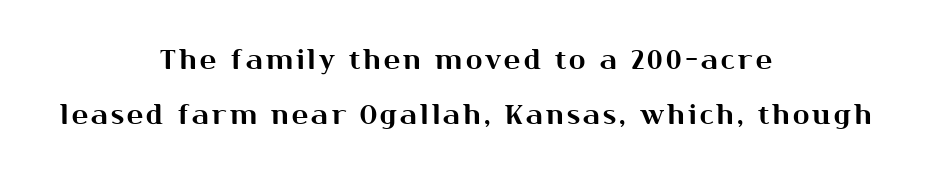
The space beneath each line is pristine and unruled. These lines stack symmetrically, like a column narrowing and widening about its center. Posture: upright roman. Does the leading feel generous? Absolutely, it's lavish.
